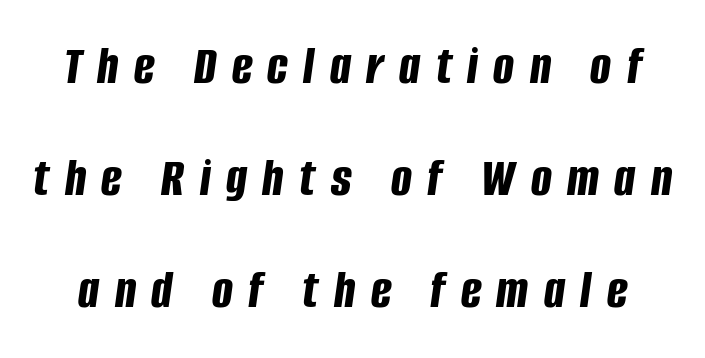
The image shows 55 px bold, condensed type, italic (leaning right); set loose line spacing (2.04x), unusually wide letter spacing (+0.28 em), not underlined; low stroke contrast and a large x-height.
